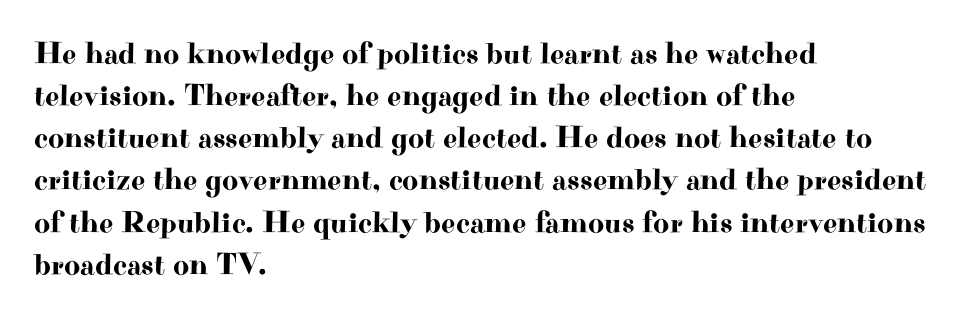
Each letter's strokes conclude with small projecting serifs. The lettering holds an erect, upright posture throughout. Each letter keeps its own natural width here, so spacing adapts to shape. Is the block centered? No — it sits flush against the left margin. Vertically, the passage feels balanced, rows spaced as you'd expect. Look at the tracking — it's just the regular setting, nothing added.
